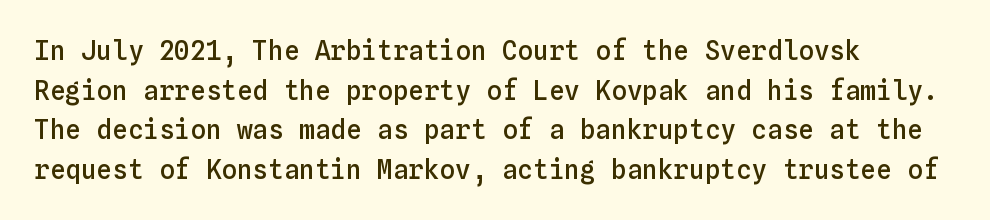
Q: Is the text bold? A: Semi-bold.
Q: Is the text italic (slanted)? A: No, it is upright.
Q: Is the text underlined? A: No.
Q: How is the paragraph aligned? A: Left-aligned.
Q: Is the spacing between letters normal or unusually wide? A: Normal.
Q: Is the spacing between lines tight, normal or loose? A: Normal.
